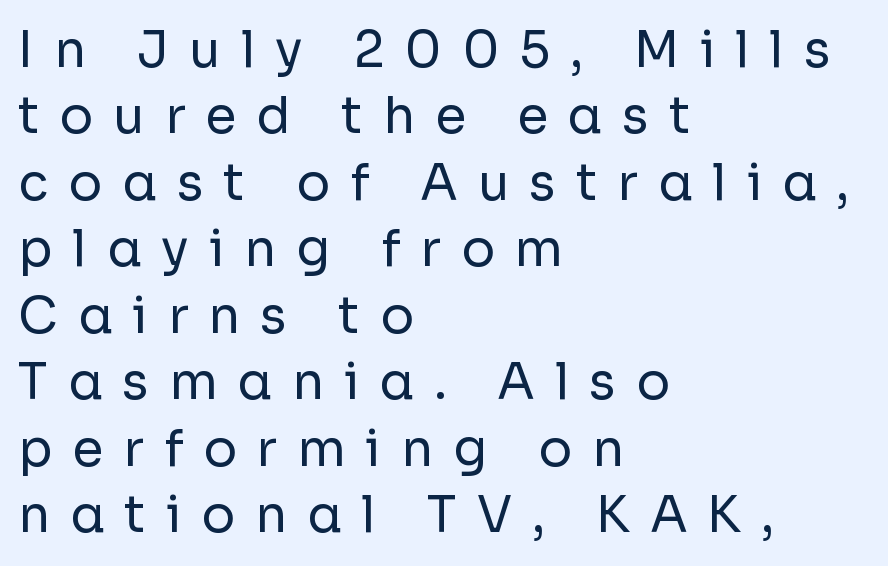
{"serif": "no", "italic": "no", "bold": "no", "weight": "regular", "width": "normal", "stroke_contrast": "low", "x_height": "medium", "monospaced": "no", "underline": "no", "align": "left", "line_spacing": "normal", "line_spacing_ratio": 1.33, "letter_spacing": "wide", "letter_spacing_em": 0.4, "glyph_px": 50}
